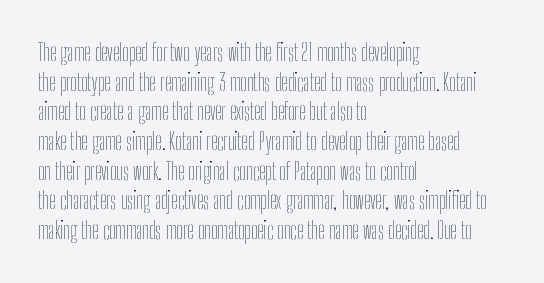
Q: Is the text bold? A: No.
Q: Is the text italic (slanted)? A: No, it is upright.
Q: Is the text underlined? A: No.
Q: How is the paragraph aligned? A: Left-aligned.
Q: Is the spacing between letters normal or unusually wide? A: Normal.
Q: Is the spacing between lines tight, normal or loose? A: Normal.
